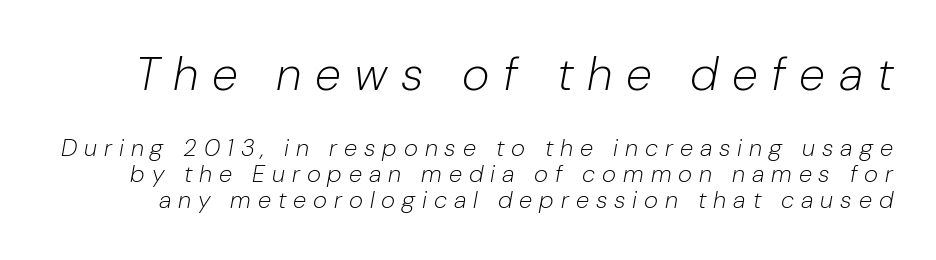
Q: Is the text bold? A: No.
Q: Is the text italic (slanted)? A: Yes, it leans right by about 10 degrees.
Q: Is the text underlined? A: No.
Q: Is the spacing between letters normal or unusually wide? A: Unusually wide.
Q: Is the spacing between lines tight, normal or loose? A: Tight.
Q: Which block of text is set in a larger size, the first (top) or the second (bottom)? A: The first (top) one.
Q: Width (condensed, normal, or wide)? A: Normal.
Q: Stroke contrast? A: Low.
Q: x-height? A: Medium.
Q: Monospaced? A: No.
